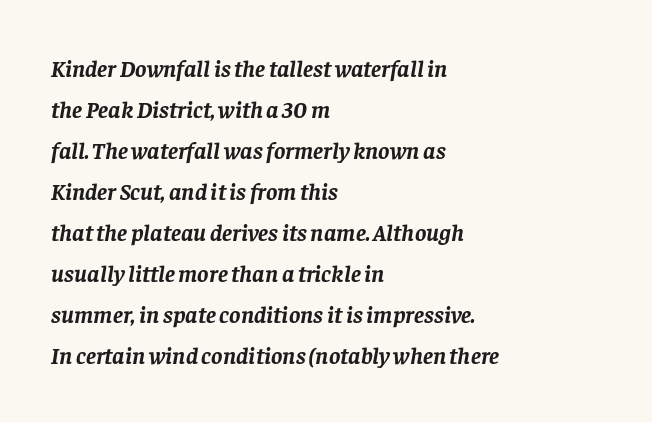
The ragged edge is on the right, which tells us the setting is flush left. Caption: standard tracking, unaltered. Summary of weight: heavy, a full bold. Compared with ordinary roman type, these characters are visibly tilted.
